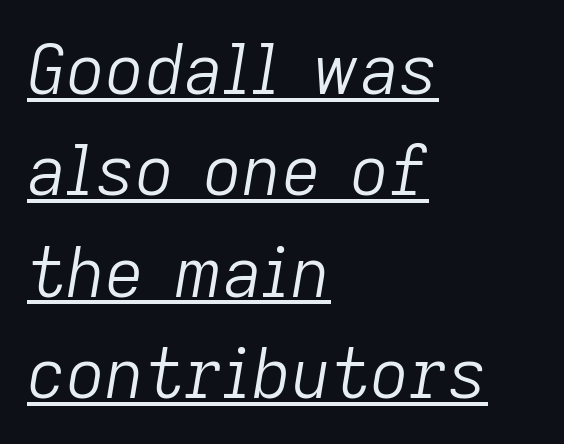
{"italic": "yes", "lean": "right", "slant_degrees": 9, "bold": "no", "weight": "light", "width": "normal", "stroke_contrast": "low", "x_height": "medium", "monospaced": "no", "underline": "yes", "align": "left", "line_spacing": "normal", "line_spacing_ratio": 1.49, "letter_spacing": "normal", "letter_spacing_em": 0.0, "glyph_px": 68}
